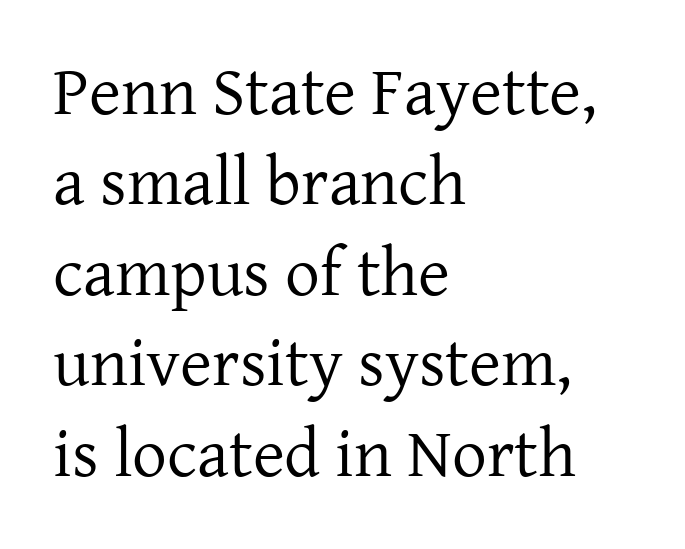
The image shows 69 px regular-weight serif type, upright; set left-aligned, normal line spacing (1.31x), normal letter spacing, not underlined; low stroke contrast and a medium x-height.
